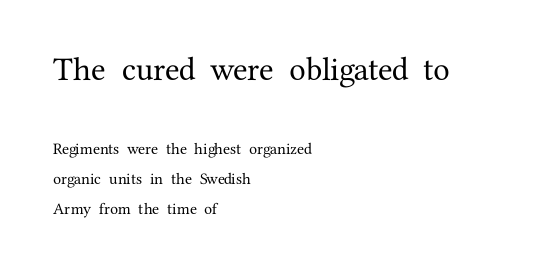
{"serif": "yes", "italic": "no", "width": "normal", "stroke_contrast": "medium", "x_height": "medium", "monospaced": "no", "underline": "no", "align": "left", "line_spacing_ratio": 1.87, "letter_spacing": "normal", "letter_spacing_em": 0.0, "larger_block": "first", "size_ratio": 2.06, "glyph_px": 33}
